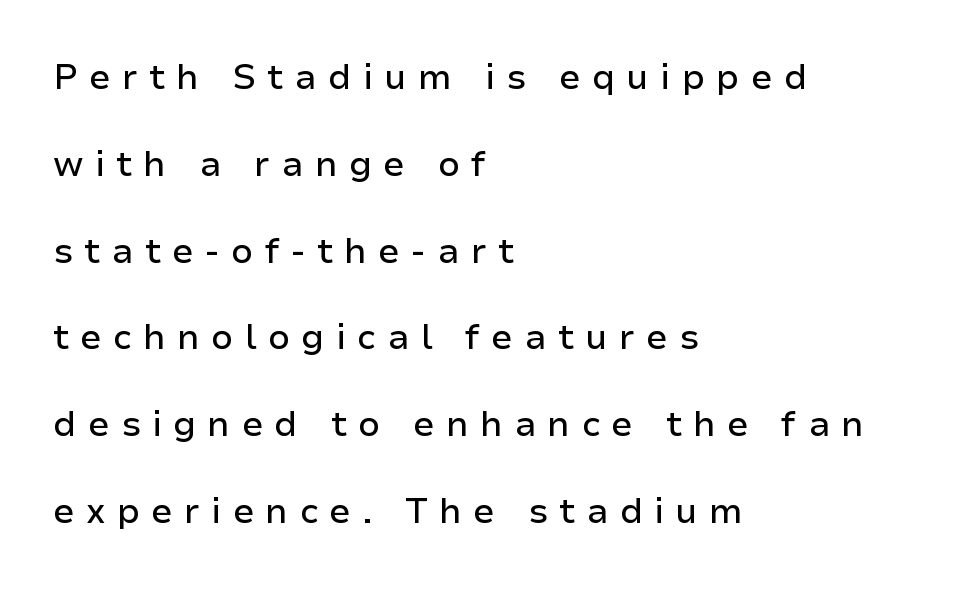
{"serif": "no", "italic": "no", "width": "normal", "stroke_contrast": "low", "x_height": "medium", "monospaced": "no", "underline": "no", "align": "left", "line_spacing": "loose", "line_spacing_ratio": 2.48, "letter_spacing": "wide", "letter_spacing_em": 0.32, "glyph_px": 35}
